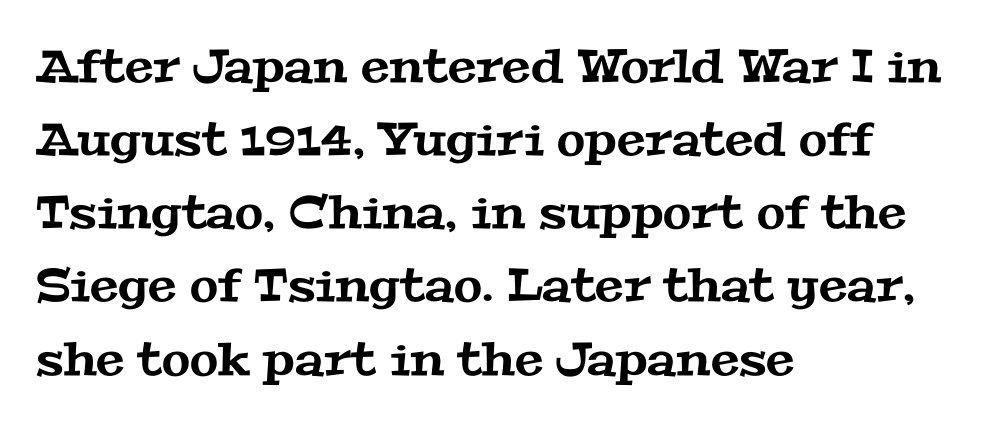
The image shows 46 px wide serif type; set left-aligned, normal line spacing (1.59x), normal letter spacing, not underlined; medium stroke contrast and a medium x-height.
